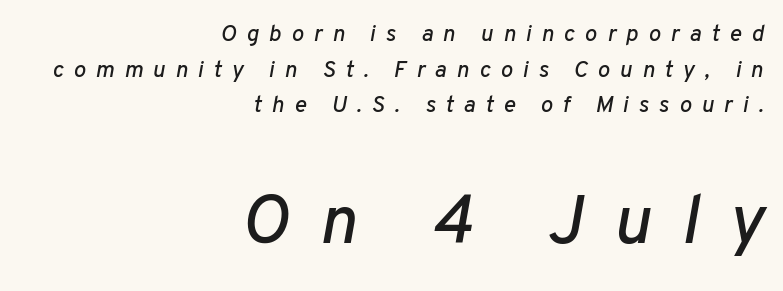
Q: Is the text italic (slanted)? A: Yes, it leans right by about 10 degrees.
Q: Is the text underlined? A: No.
Q: How is the paragraph aligned? A: Right-aligned.
Q: Is the spacing between letters normal or unusually wide? A: Unusually wide.
Q: Is the spacing between lines tight, normal or loose? A: Normal.
Q: Which block of text is set in a larger size, the first (top) or the second (bottom)? A: The second (bottom) one.
Q: Width (condensed, normal, or wide)? A: Normal.
Q: Stroke contrast? A: Low.
Q: x-height? A: Medium.
Q: Monospaced? A: No.
